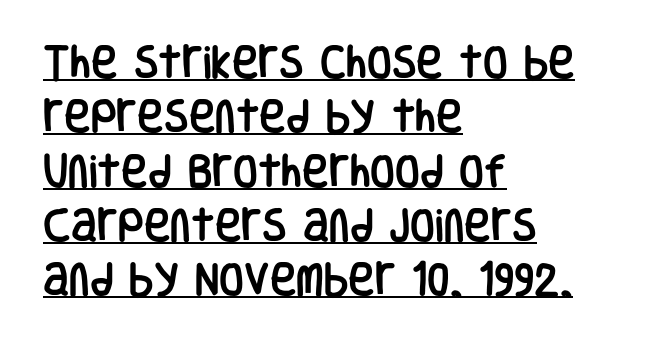
Q: Is the text italic (slanted)? A: No, it is upright.
Q: Is the typeface a serif or a sans-serif typeface? A: Sans-serif.
Q: Is the text underlined? A: Yes.
Q: How is the paragraph aligned? A: Left-aligned.
Q: Is the spacing between letters normal or unusually wide? A: Normal.
Q: Is the spacing between lines tight, normal or loose? A: Normal.
Q: Width (condensed, normal, or wide)? A: Condensed.
Q: Stroke contrast? A: Low.
Q: x-height? A: Large.
Q: Monospaced? A: No.
